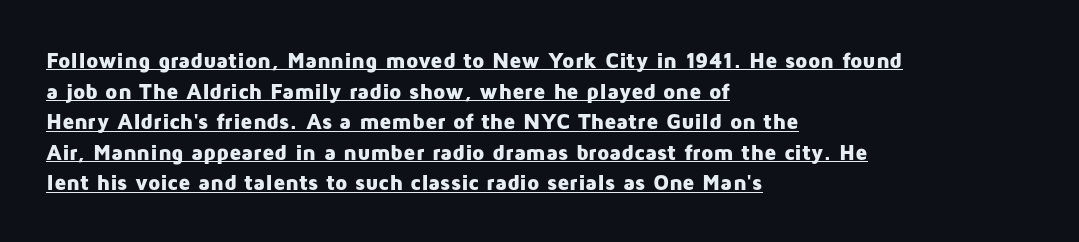
The image shows 22 px bold type, upright; set left-aligned, normal line spacing (1.39x), normal letter spacing, underlined.
